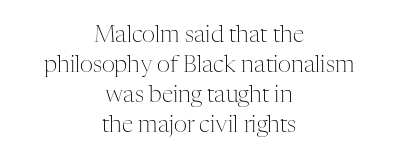
{"italic": "no", "bold": "no", "underline": "no", "align": "center", "line_spacing": "normal", "line_spacing_ratio": 1.3, "letter_spacing": "normal", "letter_spacing_em": 0.0, "glyph_px": 23}
